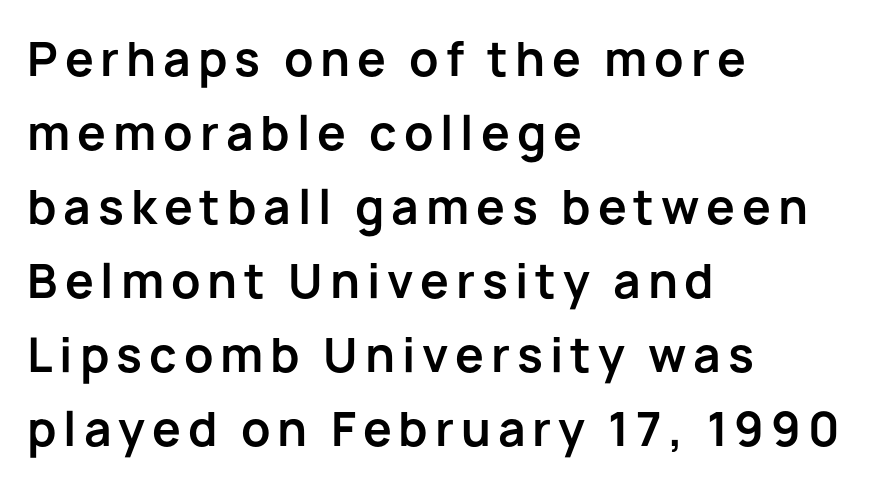
{"serif": "no", "italic": "no", "bold": "yes", "weight": "bold", "width": "normal", "stroke_contrast": "low", "x_height": "medium", "monospaced": "no", "underline": "no", "align": "left", "line_spacing": "normal", "line_spacing_ratio": 1.61, "glyph_px": 46}
